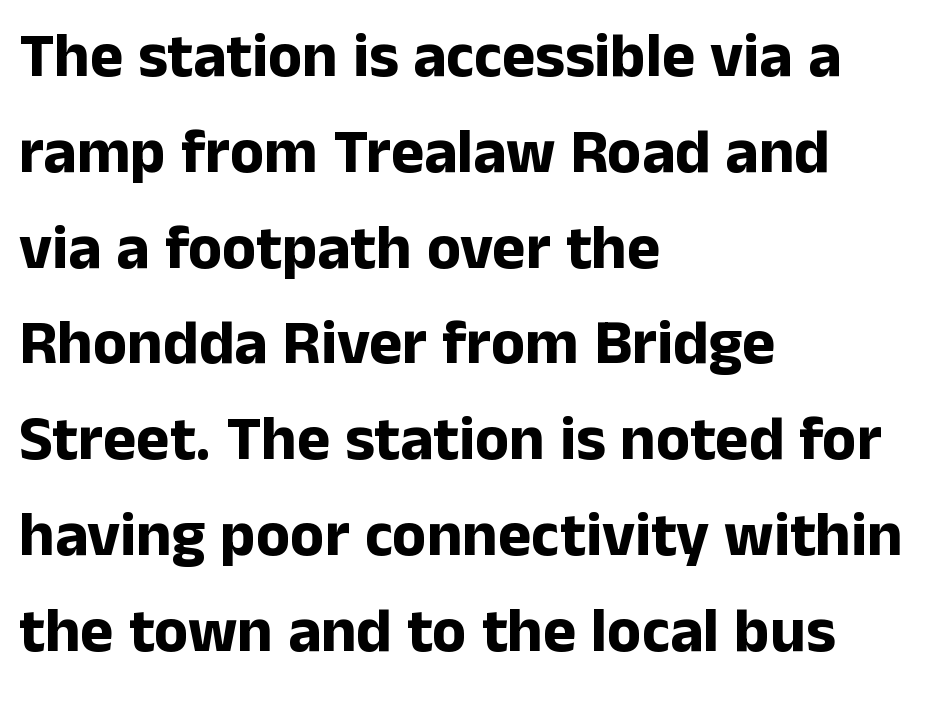
The image shows 63 px bold sans-serif type, upright; set left-aligned, normal line spacing (1.52x), normal letter spacing, not underlined; low stroke contrast and a medium x-height.
